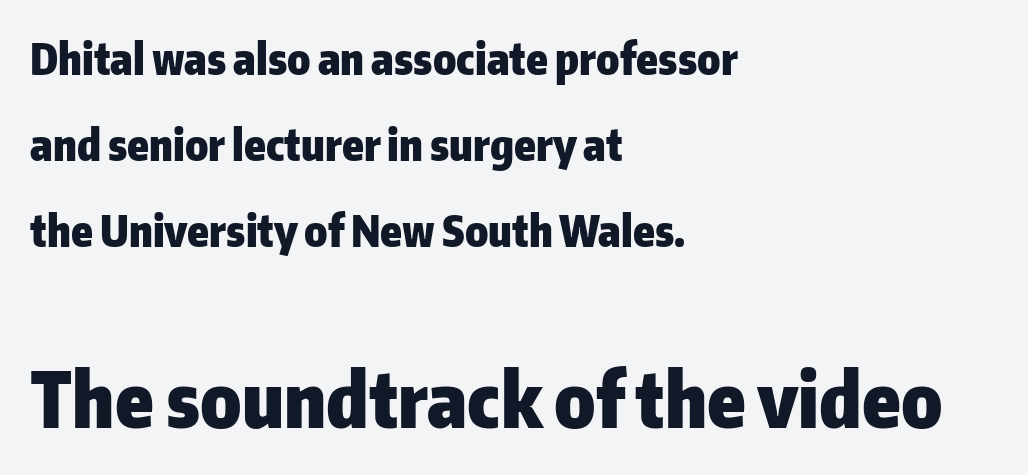
The image shows 76 px heavy sans-serif type, upright; set left-aligned, loose line spacing (2.0x), normal letter spacing, not underlined; the second (bottom) block is 1.77x larger; low stroke contrast and a medium x-height.
